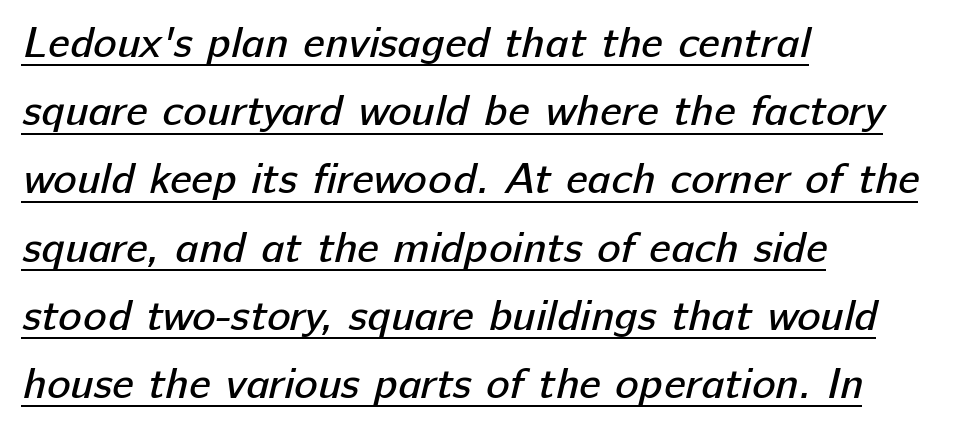
The image shows 44 px regular-weight sans-serif type; set left-aligned, normal line spacing (1.55x), normal letter spacing, underlined; low stroke contrast and a medium x-height.
